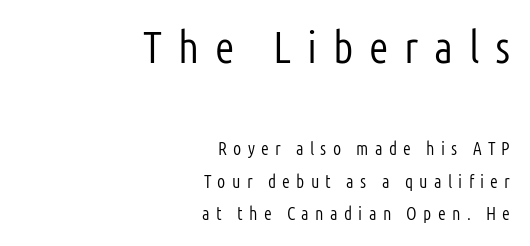
Q: Is the text bold? A: No.
Q: Is the text italic (slanted)? A: No, it is upright.
Q: Is the typeface a serif or a sans-serif typeface? A: Sans-serif.
Q: Is the text underlined? A: No.
Q: How is the paragraph aligned? A: Right-aligned.
Q: Is the spacing between letters normal or unusually wide? A: Unusually wide.
Q: Which block of text is set in a larger size, the first (top) or the second (bottom)? A: The first (top) one.
Q: Width (condensed, normal, or wide)? A: Condensed.
Q: Stroke contrast? A: Low.
Q: x-height? A: Medium.
Q: Monospaced? A: No.
